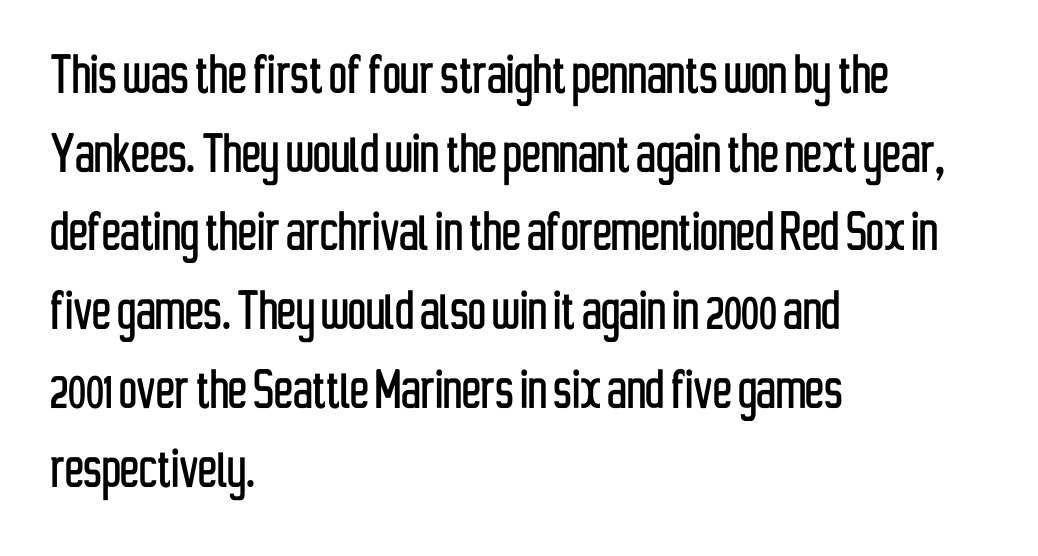
Q: Is the text italic (slanted)? A: No, it is upright.
Q: Is the typeface a serif or a sans-serif typeface? A: Sans-serif.
Q: Is the text underlined? A: No.
Q: How is the paragraph aligned? A: Left-aligned.
Q: Is the spacing between letters normal or unusually wide? A: Normal.
Q: Is the spacing between lines tight, normal or loose? A: Normal.
Q: Width (condensed, normal, or wide)? A: Condensed.
Q: Stroke contrast? A: Low.
Q: x-height? A: Medium.
Q: Monospaced? A: No.
